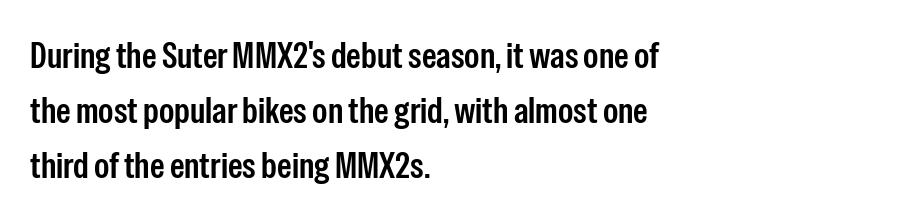
The image shows 37 px semibold, condensed sans-serif type, upright; set left-aligned, normal line spacing (1.48x), normal letter spacing, not underlined; low stroke contrast and a medium x-height.
